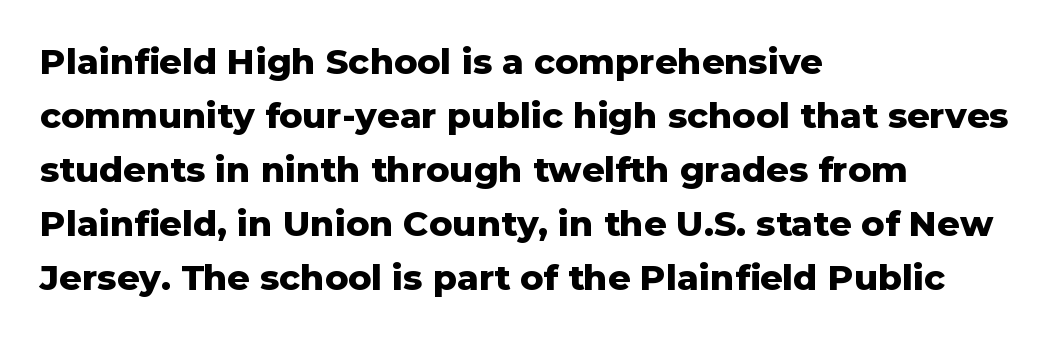
{"serif": "no", "italic": "no", "bold": "yes", "weight": "heavy", "width": "normal", "stroke_contrast": "low", "x_height": "medium", "monospaced": "no", "underline": "no", "align": "left", "line_spacing": "normal", "line_spacing_ratio": 1.54, "letter_spacing": "normal", "letter_spacing_em": 0.0, "glyph_px": 35}
